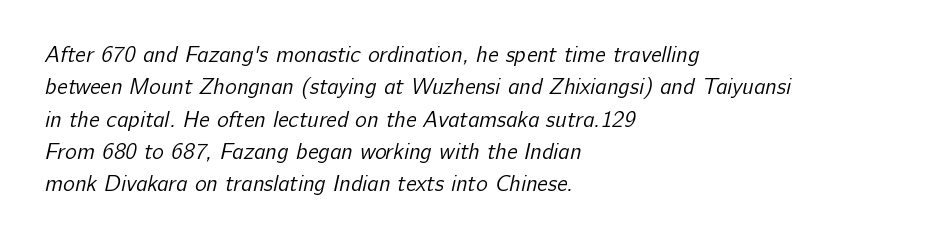
{"bold": "no", "underline": "no", "align": "left", "line_spacing": "normal", "line_spacing_ratio": 1.47, "letter_spacing": "normal", "letter_spacing_em": 0.0, "glyph_px": 22}
